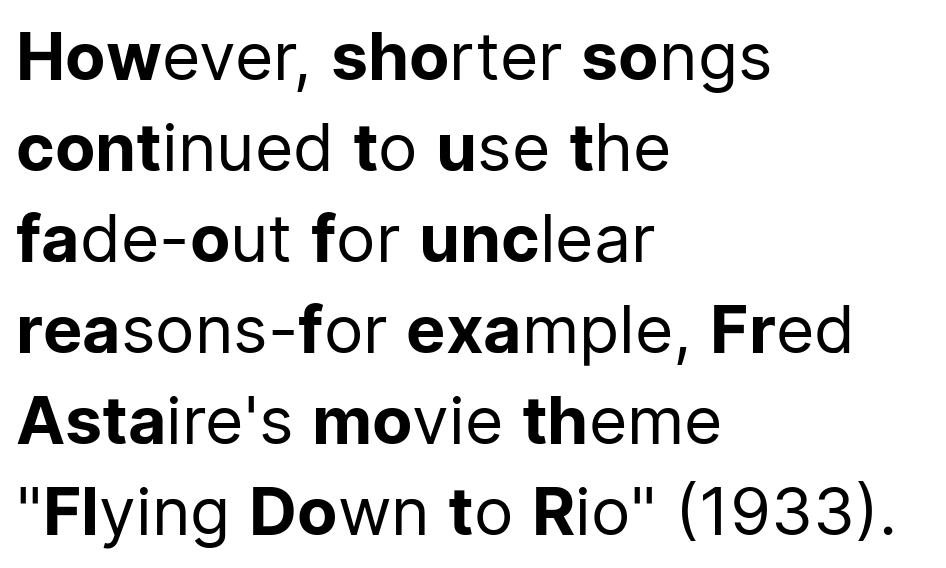
Q: Is the text bold? A: No.
Q: Is the text italic (slanted)? A: No, it is upright.
Q: Is the typeface a serif or a sans-serif typeface? A: Sans-serif.
Q: Is the text underlined? A: No.
Q: How is the paragraph aligned? A: Left-aligned.
Q: Is the spacing between letters normal or unusually wide? A: Normal.
Q: Is the spacing between lines tight, normal or loose? A: Normal.
Q: Width (condensed, normal, or wide)? A: Normal.
Q: Stroke contrast? A: Low.
Q: x-height? A: Medium.
Q: Monospaced? A: No.
